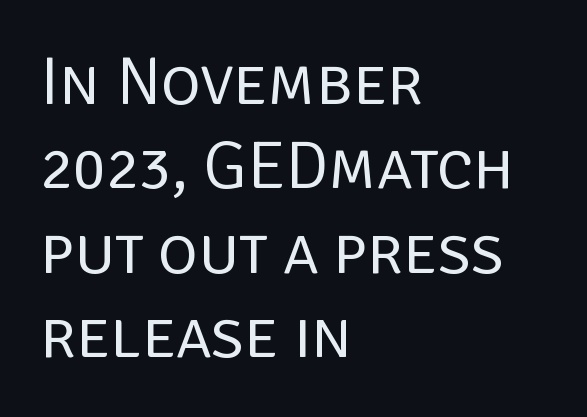
Stem width sits at or under what a default text font uses. The axis of the letterforms is exactly vertical. Think of a printed novel: that variable character pitch is what you see here. This is sans-serif lettering, the kind often seen on screens and signage. A student would call this left alignment; a typographer would say flush left, rag right. The face used here is rendered with its standard letterfit.
